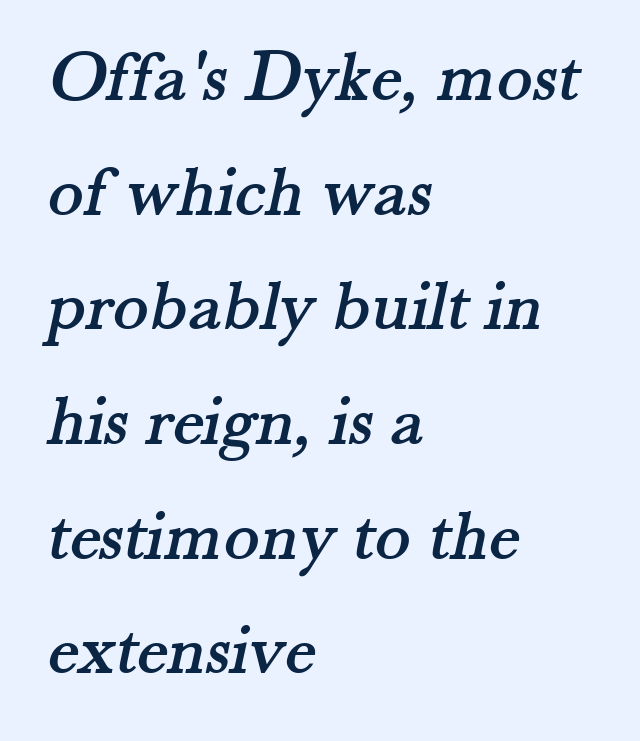
Q: Is the typeface a serif or a sans-serif typeface? A: Serif.
Q: Is the text underlined? A: No.
Q: How is the paragraph aligned? A: Left-aligned.
Q: Is the spacing between letters normal or unusually wide? A: Normal.
Q: Is the spacing between lines tight, normal or loose? A: Normal.
Q: Width (condensed, normal, or wide)? A: Normal.
Q: Stroke contrast? A: Medium.
Q: x-height? A: Small.
Q: Monospaced? A: No.
